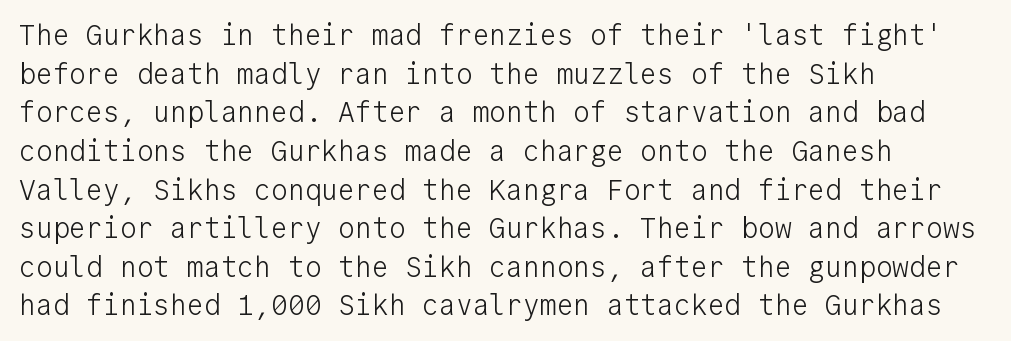
Q: Is the text bold? A: No.
Q: Is the text italic (slanted)? A: No, it is upright.
Q: Is the typeface a serif or a sans-serif typeface? A: Sans-serif.
Q: Is the text underlined? A: No.
Q: How is the paragraph aligned? A: Left-aligned.
Q: Is the spacing between letters normal or unusually wide? A: Normal.
Q: Is the spacing between lines tight, normal or loose? A: Normal.
Q: Width (condensed, normal, or wide)? A: Normal.
Q: Stroke contrast? A: Low.
Q: x-height? A: Medium.
Q: Monospaced? A: Yes.
